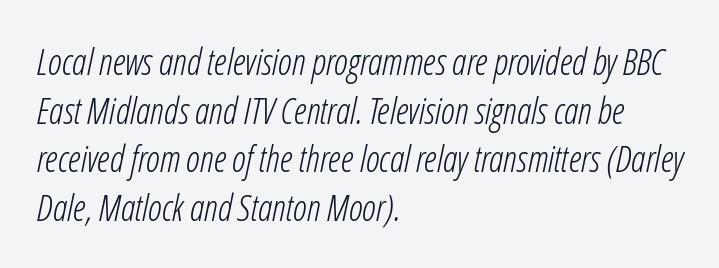
The designer left line spacing at the default. Character widths vary here, with narrow letters taking less room than wide ones. This rendering uses left alignment, leaving the right contour irregular. Tracking value appears to be zero — textbook default spacing. Weight: not bold — regular or lighter.
